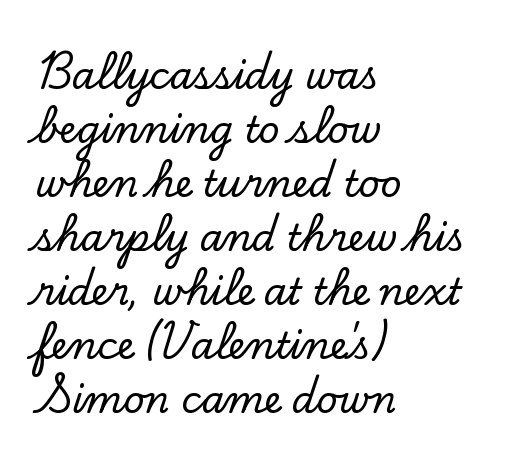
The image shows 37 px serif type; set left-aligned, normal line spacing (1.46x), normal letter spacing, not underlined; low stroke contrast and a small x-height.
